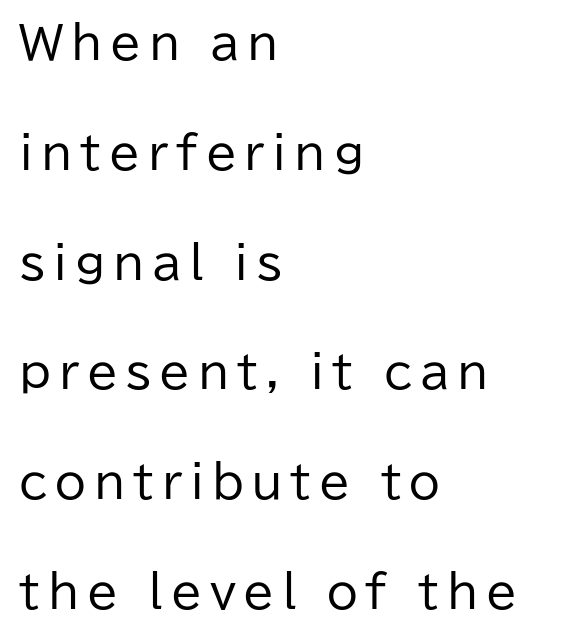
{"serif": "no", "italic": "no", "bold": "no", "weight": "regular", "width": "normal", "stroke_contrast": "low", "x_height": "medium", "monospaced": "no", "underline": "no", "align": "left", "line_spacing": "loose", "line_spacing_ratio": 2.44, "glyph_px": 45}
